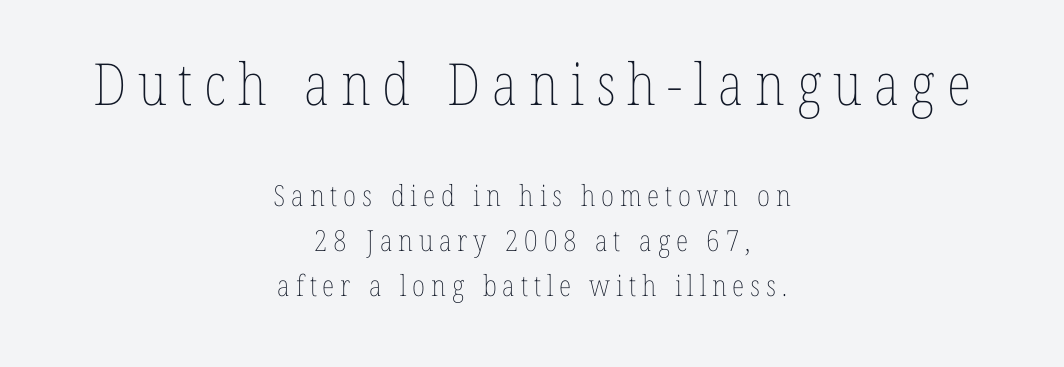
Q: Is the text bold? A: No.
Q: Is the text italic (slanted)? A: No, it is upright.
Q: Is the text underlined? A: No.
Q: How is the paragraph aligned? A: Centered.
Q: Is the spacing between letters normal or unusually wide? A: Unusually wide.
Q: Is the spacing between lines tight, normal or loose? A: Normal.
Q: Which block of text is set in a larger size, the first (top) or the second (bottom)? A: The first (top) one.
Q: Width (condensed, normal, or wide)? A: Condensed.
Q: Stroke contrast? A: Low.
Q: x-height? A: Medium.
Q: Monospaced? A: No.
